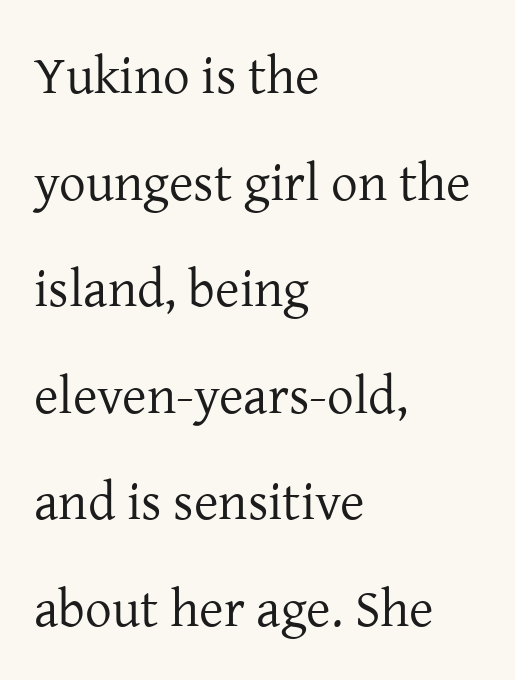
{"serif": "yes", "italic": "no", "bold": "no", "weight": "regular", "width": "normal", "stroke_contrast": "low", "x_height": "medium", "monospaced": "no", "underline": "no", "align": "left", "line_spacing": "loose", "line_spacing_ratio": 2.01, "letter_spacing": "normal", "letter_spacing_em": 0.0, "glyph_px": 53}
